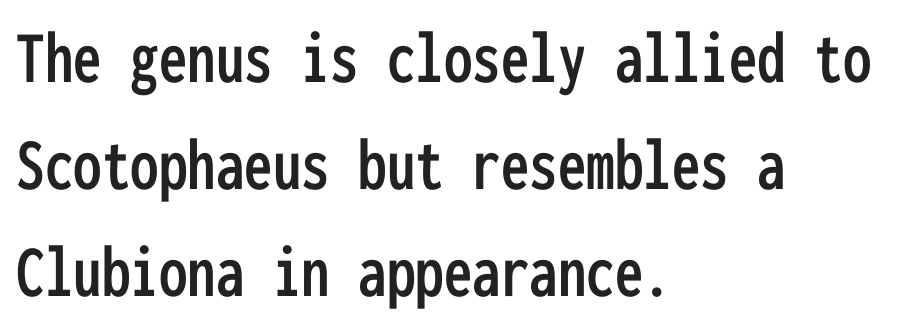
{"serif": "no", "italic": "no", "width": "condensed", "stroke_contrast": "low", "x_height": "medium", "monospaced": "yes", "underline": "no", "align": "left", "line_spacing": "normal", "line_spacing_ratio": 1.41, "letter_spacing": "normal", "letter_spacing_em": 0.0, "glyph_px": 76}
